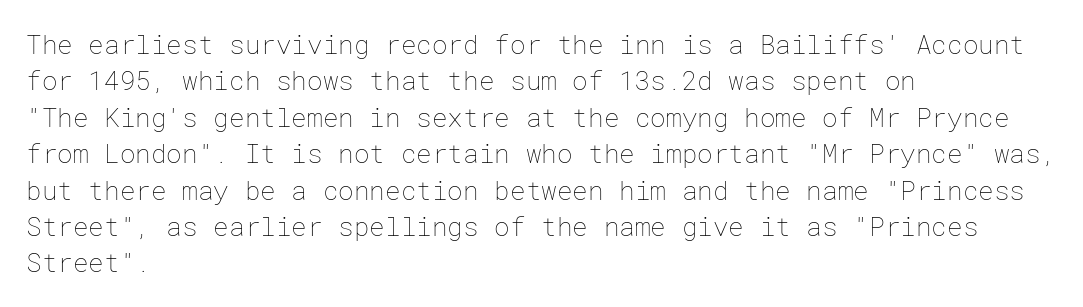
The image shows 26 px text type, upright; set left-aligned, normal line spacing (1.4x), normal letter spacing, not underlined.
